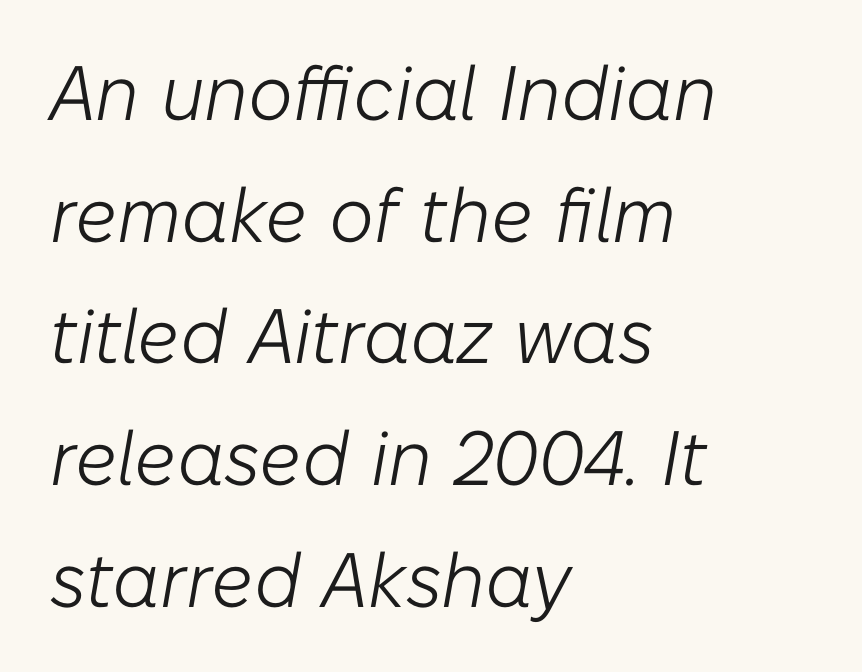
Q: Is the text bold? A: No.
Q: Is the text italic (slanted)? A: Yes, it leans right by about 10 degrees.
Q: Is the text underlined? A: No.
Q: How is the paragraph aligned? A: Left-aligned.
Q: Is the spacing between letters normal or unusually wide? A: Normal.
Q: Is the spacing between lines tight, normal or loose? A: Normal.
Q: Width (condensed, normal, or wide)? A: Normal.
Q: Stroke contrast? A: Low.
Q: x-height? A: Medium.
Q: Monospaced? A: No.
